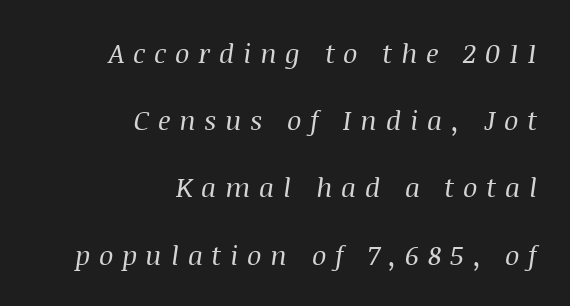
{"italic": "yes", "lean": "right", "slant_degrees": 8, "bold": "no", "underline": "no", "align": "right", "line_spacing": "loose", "line_spacing_ratio": 2.49, "letter_spacing": "wide", "letter_spacing_em": 0.32, "glyph_px": 27}
